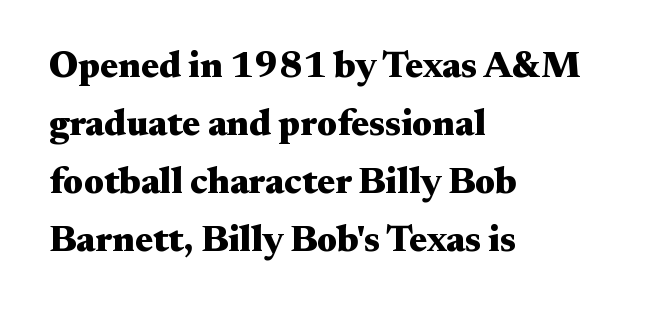
{"serif": "yes", "italic": "no", "bold": "yes", "weight": "heavy", "width": "wide", "stroke_contrast": "medium", "x_height": "small", "monospaced": "no", "underline": "no", "align": "left", "line_spacing": "normal", "line_spacing_ratio": 1.57, "letter_spacing": "normal", "letter_spacing_em": 0.0, "glyph_px": 37}
